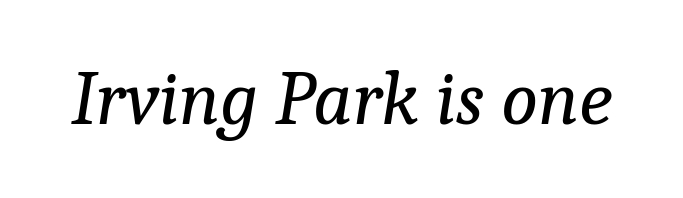
Q: Is the text bold? A: No.
Q: Is the text italic (slanted)? A: Yes, it leans right by about 9 degrees.
Q: Is the typeface a serif or a sans-serif typeface? A: Serif.
Q: Is the text underlined? A: No.
Q: Is the spacing between letters normal or unusually wide? A: Normal.
Q: Width (condensed, normal, or wide)? A: Normal.
Q: Stroke contrast? A: Low.
Q: x-height? A: Medium.
Q: Monospaced? A: No.
